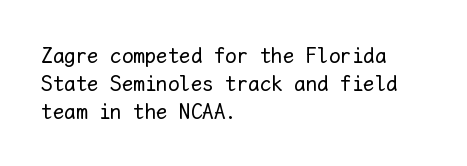
Italic: no, the glyphs are upright roman. Typeset ragged right — the left edge is the straight one. The gaps between neighbouring characters are ordinary and unremarkable. No letter is thick-stroked: the sample isn't bold. Lines of text with bare space underneath.
